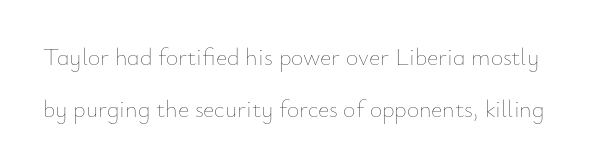
Q: Is the text bold? A: No.
Q: Is the text italic (slanted)? A: No, it is upright.
Q: Is the text underlined? A: No.
Q: Is the spacing between letters normal or unusually wide? A: Normal.
Q: Is the spacing between lines tight, normal or loose? A: Loose.
